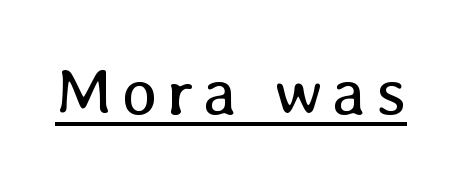
Q: Is the text bold? A: No.
Q: Is the text italic (slanted)? A: No, it is upright.
Q: Is the text underlined? A: Yes.
Q: Width (condensed, normal, or wide)? A: Normal.
Q: Stroke contrast? A: Low.
Q: x-height? A: Medium.
Q: Monospaced? A: No.
